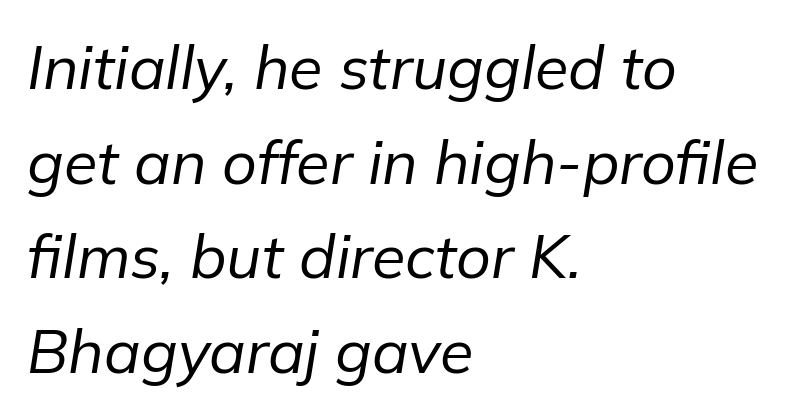
{"italic": "yes", "lean": "right", "slant_degrees": 9, "bold": "no", "weight": "regular", "width": "normal", "stroke_contrast": "low", "x_height": "medium", "monospaced": "no", "underline": "no", "align": "left", "line_spacing": "normal", "line_spacing_ratio": 1.55, "letter_spacing": "normal", "letter_spacing_em": 0.0, "glyph_px": 61}
